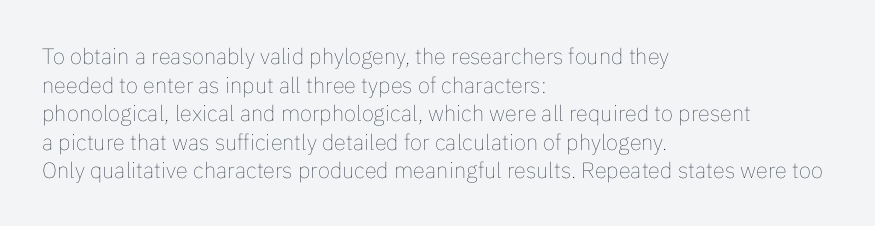
The image shows 22 px text type, upright; set left-aligned, normal line spacing (1.3x), normal letter spacing, not underlined.
